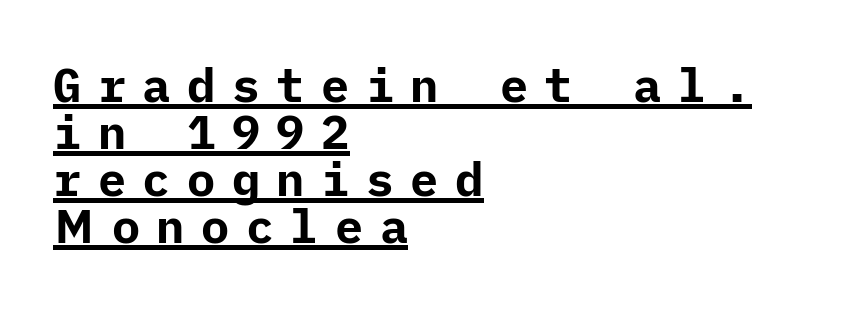
Reading down the column, the eye jumps only a short way to each next line. Stroke terminals: plain, sans-serif. The letters stand straight up with perfectly vertical stems. Spacing between characters has been opened up far beyond the box default. Notice how the passage keeps a crisp vertical edge on the left only. Every letter is thick-stroked: bold, no question.
